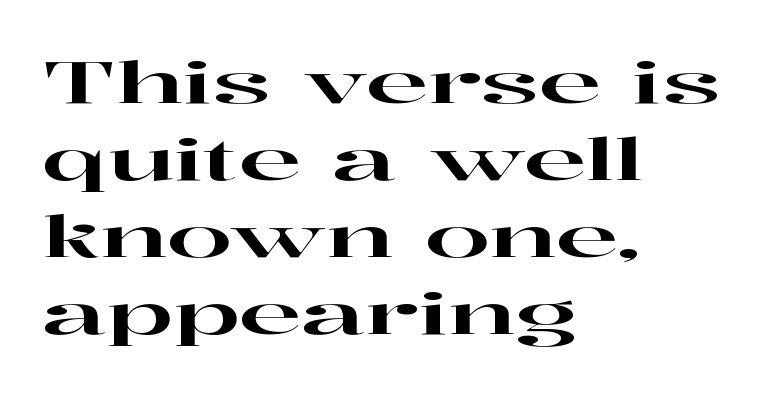
Leading matches the norm, producing a regular column. In terms of letterform style, serifs are clearly present. Do the letters lean? They stand straight. Caption: multi-line text, flush left, ragged right. Plain, unruled lines of type.
